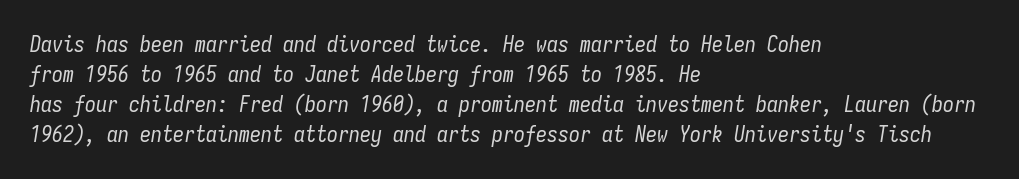
{"italic": "yes", "lean": "right", "slant_degrees": 9, "bold": "no", "underline": "no", "align": "left", "line_spacing": "normal", "line_spacing_ratio": 1.36, "letter_spacing": "normal", "letter_spacing_em": 0.0, "glyph_px": 22}
